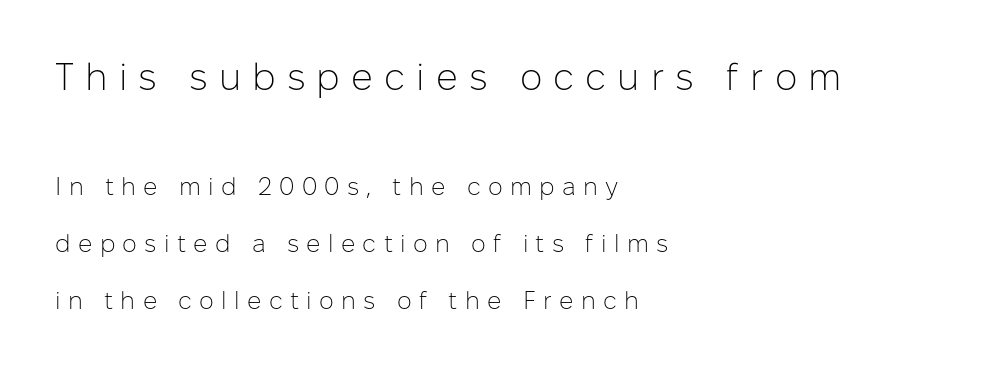
The image shows 38 px light sans-serif type, upright; set left-aligned, loose line spacing (2.28x), unusually wide letter spacing (+0.29 em), not underlined; the first (top) block is 1.52x larger; low stroke contrast and a medium x-height.
